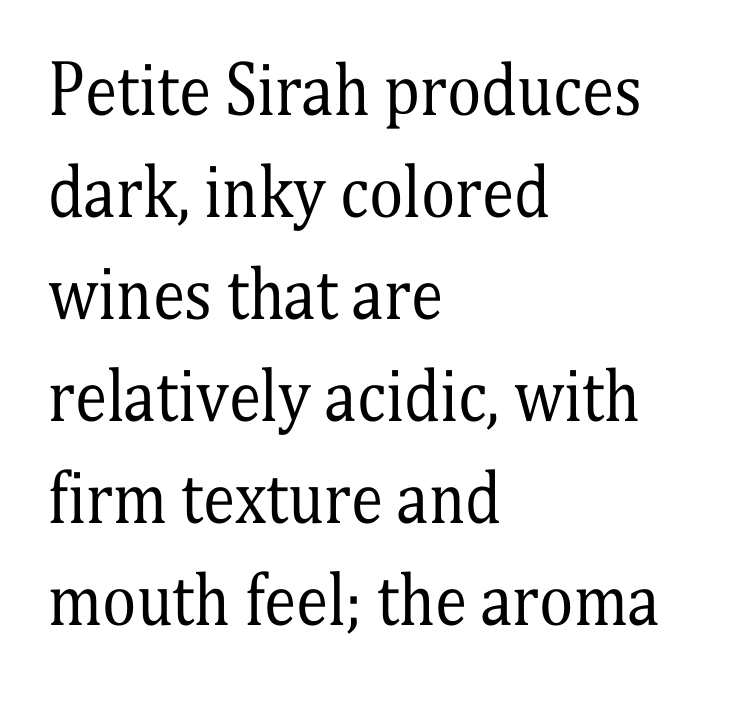
Reading down the block, your eye returns to a fixed left position each line. Is this a fixed-width face? No — the glyphs have proportional, varying widths. Is the stroke heavy? The answer is a plain regular-or-lighter. Underline: absent. Baseline-to-baseline distance is the conventional proportion of letter height. Check where the strokes stop: tiny serifs finish them off.
